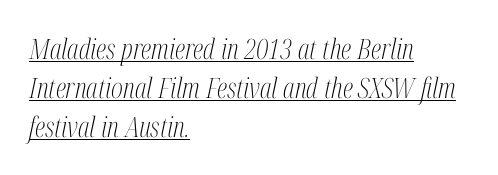
{"serif": "yes", "italic": "yes", "lean": "right", "slant_degrees": 12, "bold": "no", "weight": "light", "width": "condensed", "stroke_contrast": "medium", "x_height": "medium", "monospaced": "no", "underline": "yes", "align": "left", "line_spacing": "normal", "line_spacing_ratio": 1.39, "letter_spacing": "normal", "letter_spacing_em": 0.0, "glyph_px": 28}
